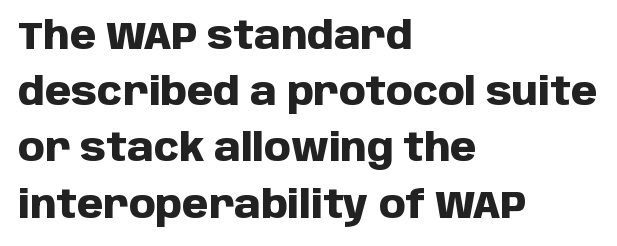
{"serif": "no", "italic": "no", "bold": "yes", "weight": "heavy", "width": "normal", "stroke_contrast": "low", "x_height": "large", "monospaced": "no", "underline": "no", "align": "left", "line_spacing": "normal", "line_spacing_ratio": 1.48, "letter_spacing": "normal", "letter_spacing_em": 0.0, "glyph_px": 38}
